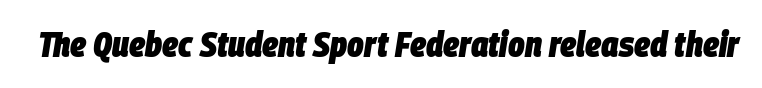
The image shows 35 px heavy, condensed type, italic (leaning right); set normal letter spacing, not underlined; low stroke contrast and a large x-height.
